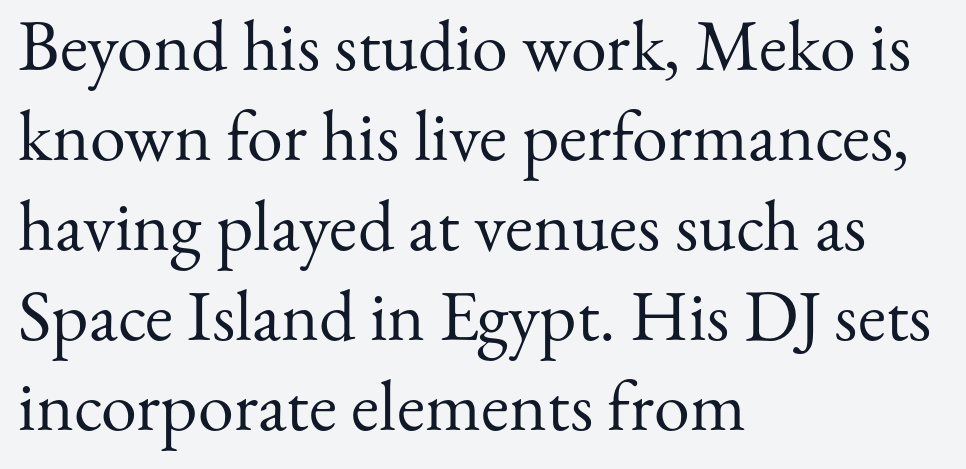
The image shows 72 px regular-weight serif type, upright; set left-aligned, normal line spacing (1.25x), normal letter spacing, not underlined; medium stroke contrast and a small x-height.
